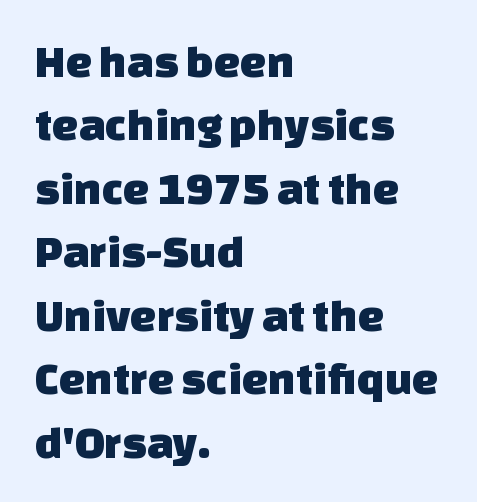
Q: Is the typeface a serif or a sans-serif typeface? A: Sans-serif.
Q: Is the text underlined? A: No.
Q: How is the paragraph aligned? A: Left-aligned.
Q: Is the spacing between letters normal or unusually wide? A: Normal.
Q: Is the spacing between lines tight, normal or loose? A: Normal.
Q: Width (condensed, normal, or wide)? A: Normal.
Q: Stroke contrast? A: Low.
Q: x-height? A: Large.
Q: Monospaced? A: No.
